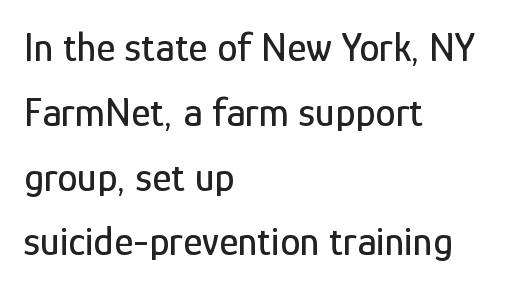
Summary of vertical rhythm: regular, with standard interline spacing. Tall strokes in this sample are plumb rather than angled. The baseline area is clear. The type family on display is of the sans-serif kind. These lines are rendered in a variable-pitch font.
